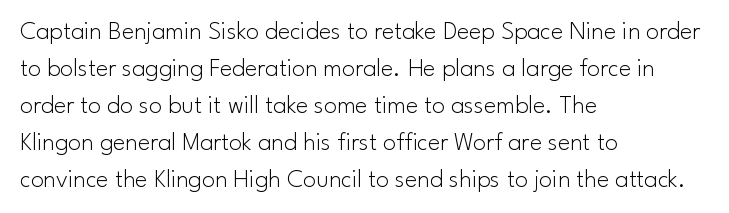
{"italic": "no", "bold": "no", "underline": "no", "align": "left", "line_spacing": "normal", "line_spacing_ratio": 1.42, "letter_spacing": "normal", "letter_spacing_em": 0.0, "glyph_px": 26}
